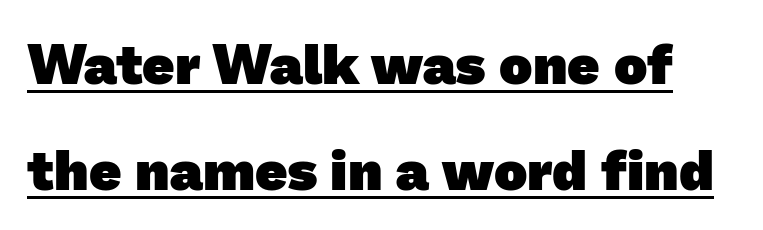
Q: Is the text bold? A: Yes.
Q: Is the typeface a serif or a sans-serif typeface? A: Sans-serif.
Q: Is the text underlined? A: Yes.
Q: Is the spacing between letters normal or unusually wide? A: Normal.
Q: Width (condensed, normal, or wide)? A: Normal.
Q: Stroke contrast? A: Low.
Q: x-height? A: Medium.
Q: Monospaced? A: No.
